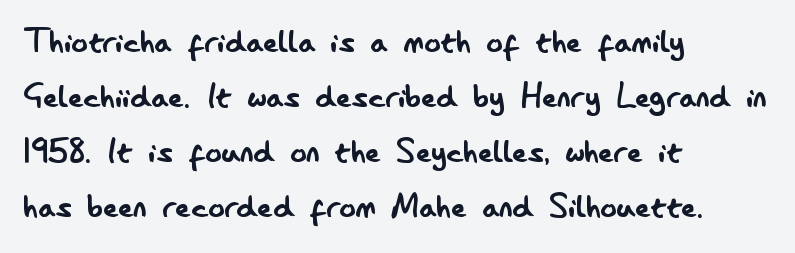
Nope, not italic — everything's standing straight. The leading is moderate, giving the passage an even texture. What stands out about the letter spacing? Nothing — it is the standard amount. Grotesque or geometric, the face here clearly has no serifs. Weight: not bold — regular or lighter.
